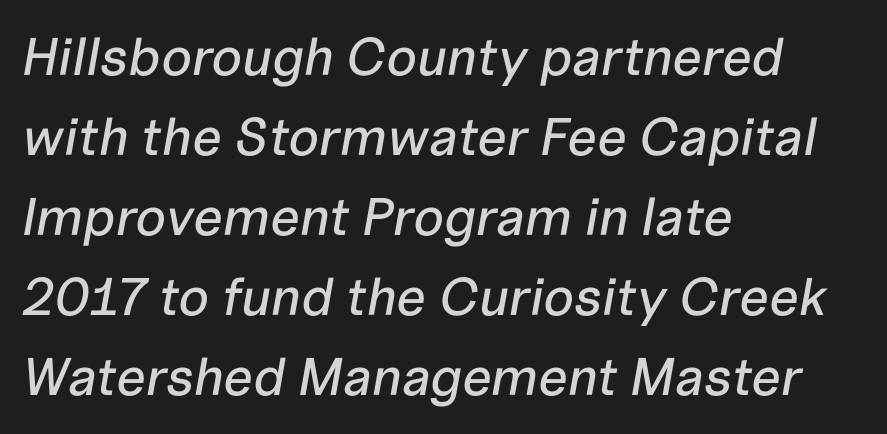
The image shows 53 px text type, italic (leaning right); set left-aligned, normal line spacing (1.51x), normal letter spacing, not underlined; low stroke contrast and a medium x-height.
